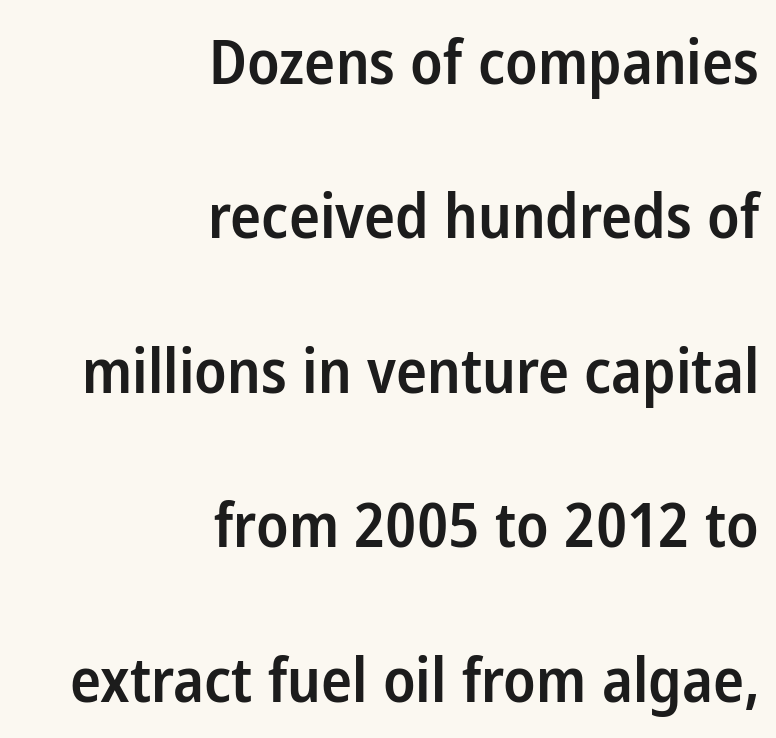
Q: Is the text bold? A: Semi-bold.
Q: Is the text italic (slanted)? A: No, it is upright.
Q: Is the typeface a serif or a sans-serif typeface? A: Sans-serif.
Q: Is the text underlined? A: No.
Q: How is the paragraph aligned? A: Right-aligned.
Q: Is the spacing between letters normal or unusually wide? A: Normal.
Q: Is the spacing between lines tight, normal or loose? A: Loose.
Q: Width (condensed, normal, or wide)? A: Condensed.
Q: Stroke contrast? A: Low.
Q: x-height? A: Medium.
Q: Monospaced? A: No.
